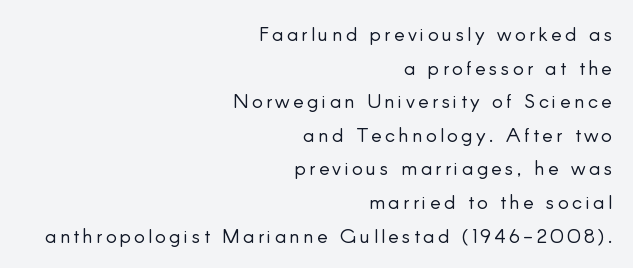
{"italic": "no", "bold": "no", "underline": "no", "align": "right", "line_spacing": "normal", "line_spacing_ratio": 1.68, "glyph_px": 20}
